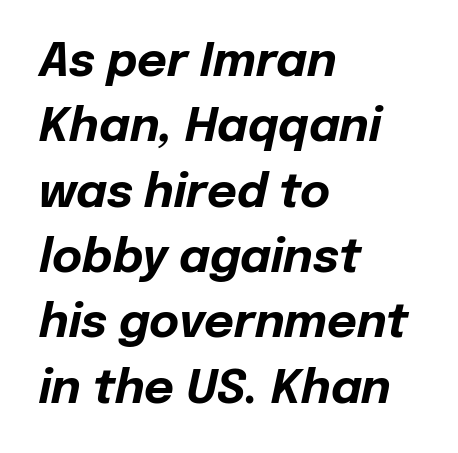
Slant detected: the letters are inclined. Plain, unruled lines of type. The lines are quadded left. Vertically, the passage feels balanced, rows spaced as you'd expect. The passage shown is typed in a proportional face where columns would drift. In terms of weight, the rendering is a true, heavy bold.
